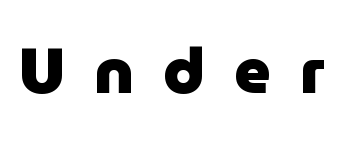
The image shows 64 px heavy sans-serif type, upright; set unusually wide letter spacing (+0.46 em), not underlined; low stroke contrast and a medium x-height.
